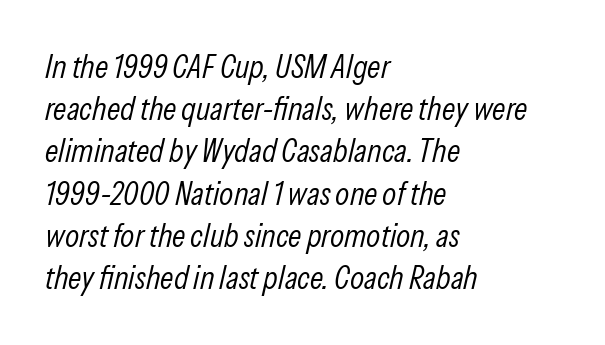
The image shows 33 px light, condensed type, italic (leaning right); set left-aligned, normal line spacing (1.28x), normal letter spacing, not underlined; low stroke contrast and a medium x-height.
